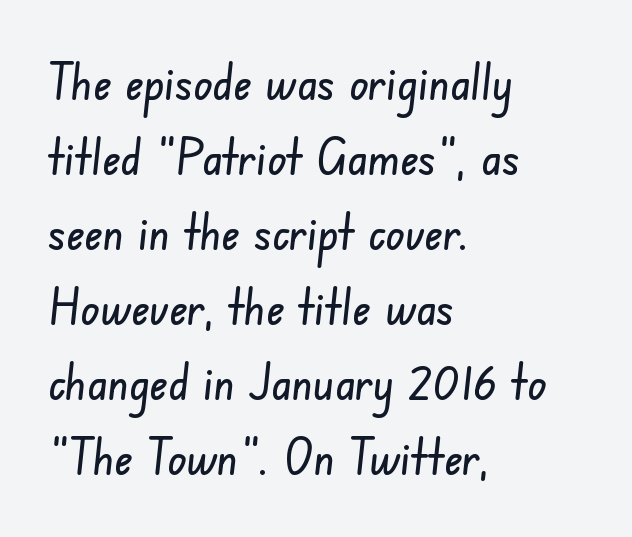
Leftover space on each line is placed entirely after the last word. These lines are rendered in a variable-pitch font. Font category for this specimen: sans-serif. The line texture is even and compact thanks to regular tracking. Does the leading feel generous? No, just average. Quick note: underline off.
